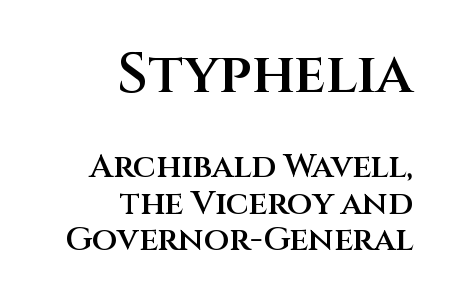
Q: Is the text bold? A: Semi-bold.
Q: Is the text italic (slanted)? A: No, it is upright.
Q: Is the typeface a serif or a sans-serif typeface? A: Sans-serif.
Q: Is the text underlined? A: No.
Q: How is the paragraph aligned? A: Right-aligned.
Q: Is the spacing between letters normal or unusually wide? A: Normal.
Q: Is the spacing between lines tight, normal or loose? A: Tight.
Q: Which block of text is set in a larger size, the first (top) or the second (bottom)? A: The first (top) one.
Q: Width (condensed, normal, or wide)? A: Normal.
Q: Stroke contrast? A: Medium.
Q: x-height? A: Large.
Q: Monospaced? A: No.
